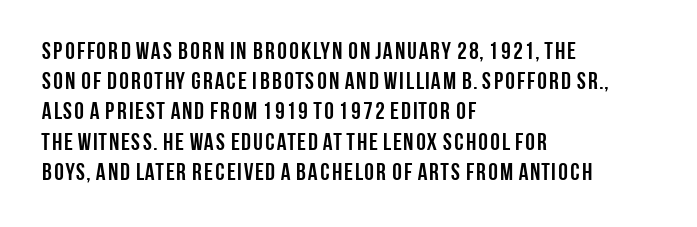
Q: Is the text bold? A: Yes.
Q: Is the text italic (slanted)? A: No, it is upright.
Q: Is the text underlined? A: No.
Q: How is the paragraph aligned? A: Left-aligned.
Q: Is the spacing between letters normal or unusually wide? A: Normal.
Q: Is the spacing between lines tight, normal or loose? A: Normal.
